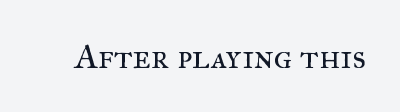
The image shows 35 px regular-weight serif type, upright; set normal letter spacing, not underlined; medium stroke contrast and a small x-height.
